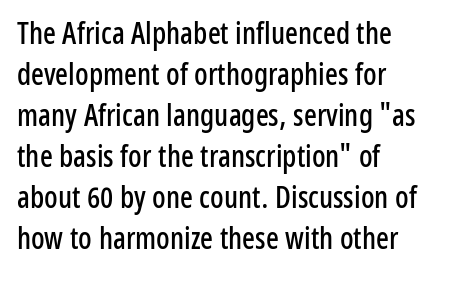
The image shows 30 px condensed sans-serif type, upright; set left-aligned, normal line spacing (1.37x), normal letter spacing, not underlined; low stroke contrast and a medium x-height.
